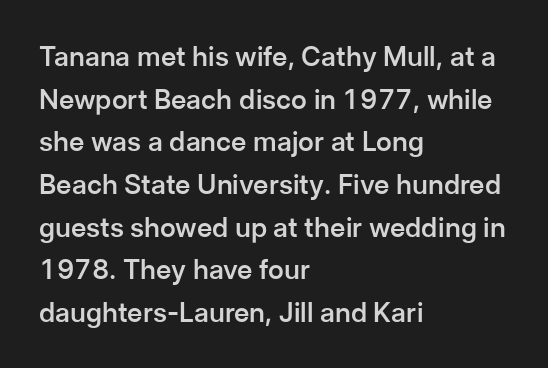
The characters look somewhat weighty, a semibold short of true bold. This sample uses an upright cut, with every glyph sitting square on the baseline. The horizontal fit of the characters is conventional and even. The ragged edge is on the right, which tells us the setting is flush left. This block has exactly the height ordinary leading produces. Glance below the letters and you will spot only blank space.
